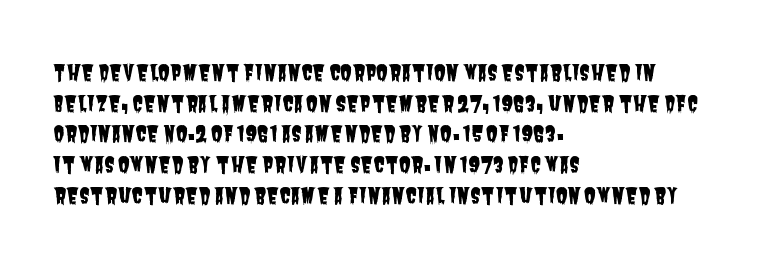
{"underline": "no", "align": "left", "line_spacing": "normal", "line_spacing_ratio": 1.46, "letter_spacing": "normal", "letter_spacing_em": 0.0, "glyph_px": 21}
